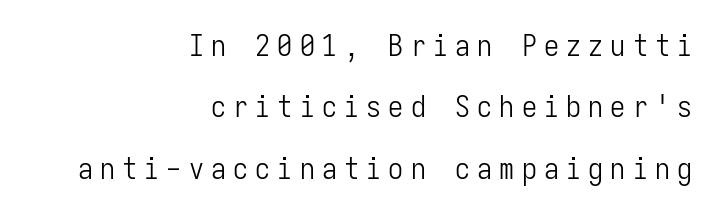
Caption: multi-line text, flush right, ragged left. A great deal of white space separates one row of letters from the next. Students, note that the glyphs here are deliberately spaced far apart. Ink coverage per letter is moderate at most. Font category for this specimen: sans-serif. Think of a typewriter: that constant character pitch is what you see here.
